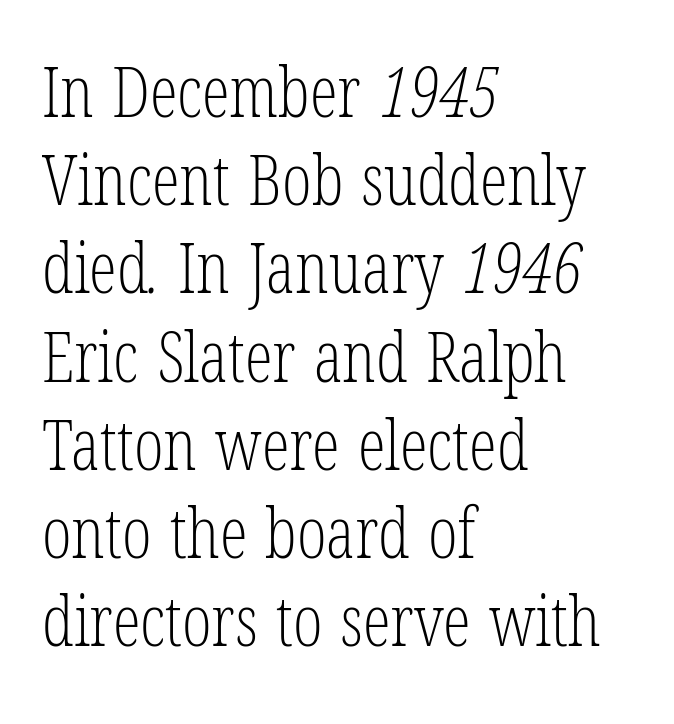
{"serif": "yes", "bold": "no", "weight": "light", "width": "condensed", "stroke_contrast": "low", "x_height": "medium", "monospaced": "no", "underline": "no", "align": "left", "line_spacing": "normal", "line_spacing_ratio": 1.26, "letter_spacing": "normal", "letter_spacing_em": 0.0, "glyph_px": 70}
